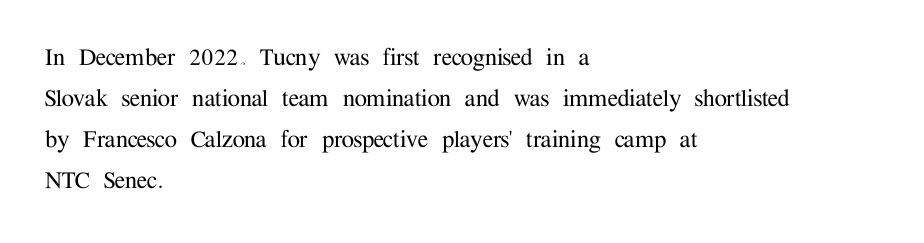
The image shows 28 px serif type, upright; set left-aligned, normal line spacing (1.47x), normal letter spacing, not underlined; medium stroke contrast and a medium x-height.
